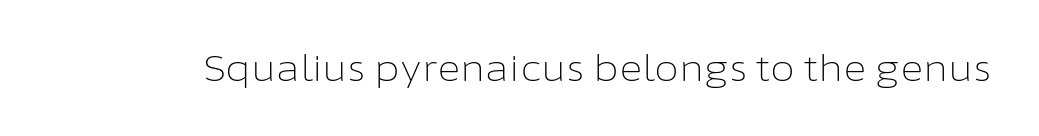
{"serif": "no", "italic": "no", "bold": "no", "weight": "light", "width": "normal", "stroke_contrast": "low", "x_height": "medium", "monospaced": "no", "underline": "no", "letter_spacing": "normal", "letter_spacing_em": 0.0, "glyph_px": 36}
